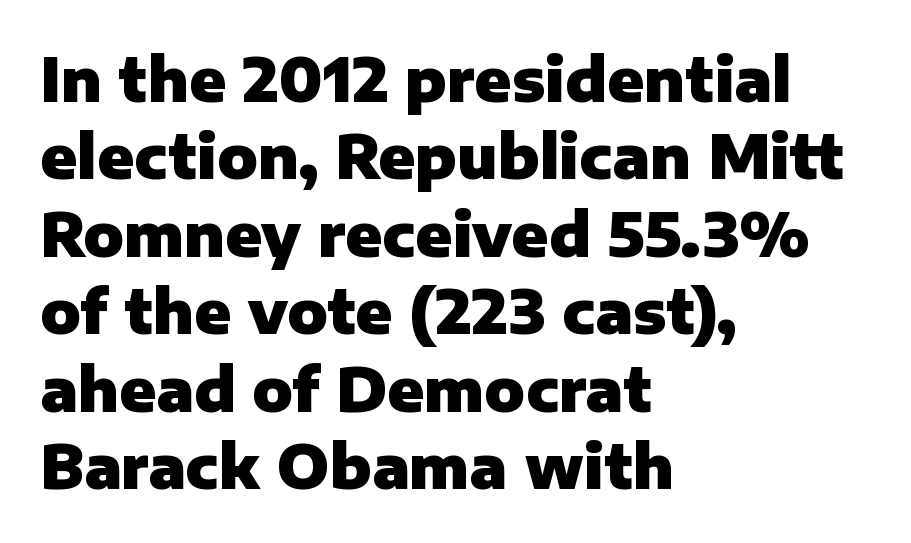
{"serif": "no", "italic": "no", "bold": "yes", "weight": "heavy", "width": "normal", "stroke_contrast": "low", "x_height": "medium", "monospaced": "no", "underline": "no", "align": "left", "line_spacing": "normal", "line_spacing_ratio": 1.29, "letter_spacing": "normal", "letter_spacing_em": 0.0, "glyph_px": 60}
